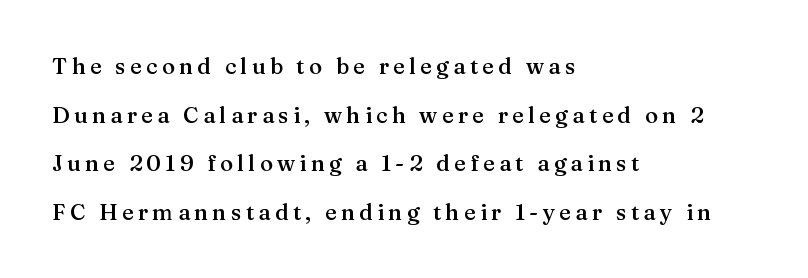
The face used here is rendered with a markedly widened letterfit. The axis of the letterforms is exactly vertical. Stroke thickness is moderately raised; the sample reads as semibold. Notice the wide empty band between every row — that's loose leading.
